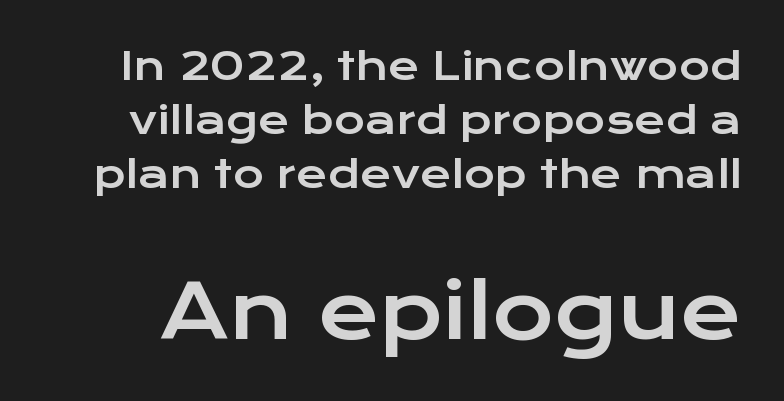
The image shows 75 px wide sans-serif type, upright; set normal line spacing (1.42x), normal letter spacing, not underlined; the second (bottom) block is 1.97x larger; low stroke contrast and a medium x-height.
